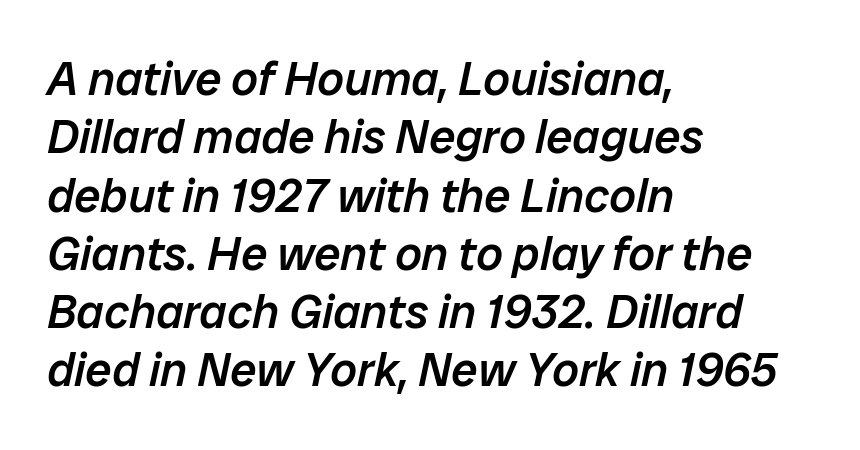
The characters look somewhat weighty, a semibold short of true bold. Words float on clear page, feet unadorned. Character widths vary here, with narrow letters taking less room than wide ones. If you drew a line through each stem, it would be angled. The compositor pushed each line to the left boundary.
